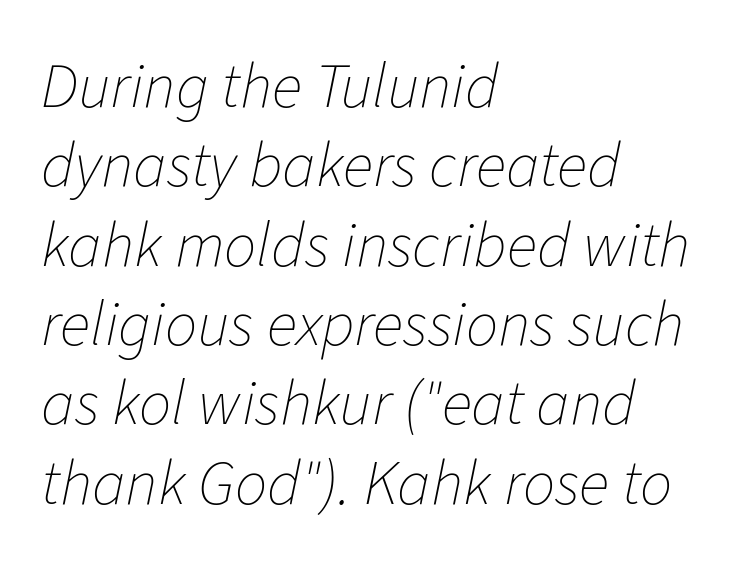
Tracking here is standard; glyphs follow each other at the usual distance. Which margin do the lines hug? The left one — the right edge is uneven. Looks like regular typesetting: each glyph gets only the width it needs. No chunkiness to these letters — they're not bold.
